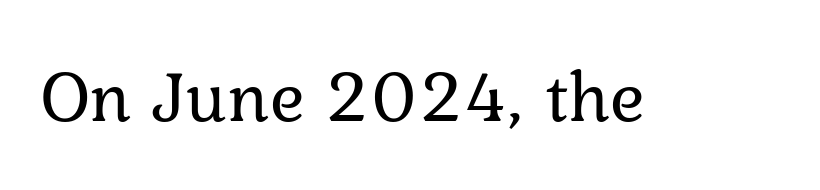
The tracking reads as untouched default to a designer's eye. The passage shown is not bold in any degree. Every character sits straight up, as roman type does. You can tell from the footed stems that serif type was used.
